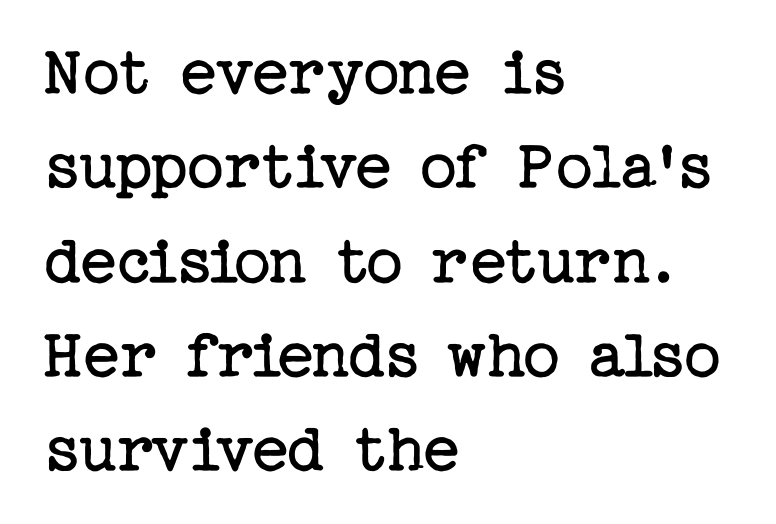
{"serif": "yes", "italic": "no", "bold": "no", "weight": "regular", "width": "normal", "stroke_contrast": "low", "x_height": "medium", "underline": "no", "align": "left", "line_spacing": "normal", "line_spacing_ratio": 1.31, "letter_spacing": "normal", "letter_spacing_em": 0.0, "glyph_px": 72}
